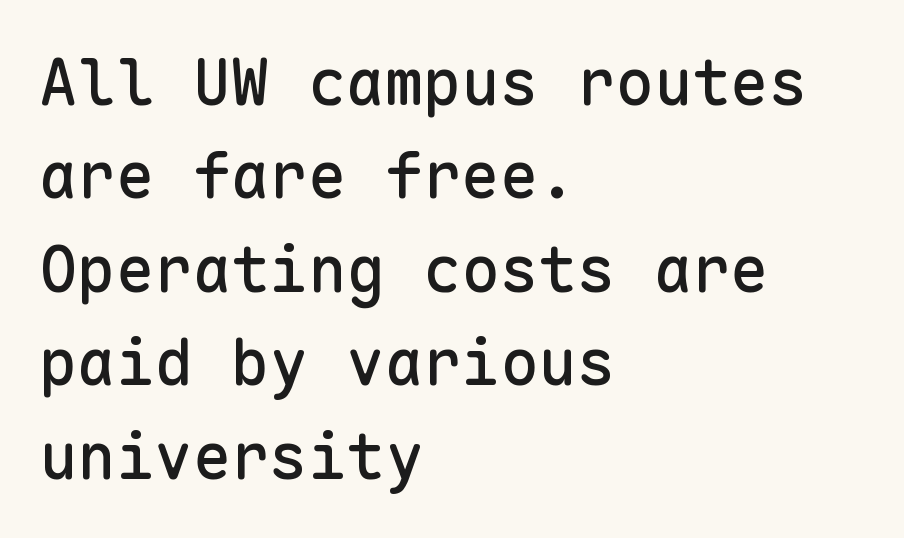
The image shows 64 px sans-serif type, upright, monospaced; set left-aligned, normal line spacing (1.46x), normal letter spacing, not underlined; low stroke contrast and a medium x-height.
